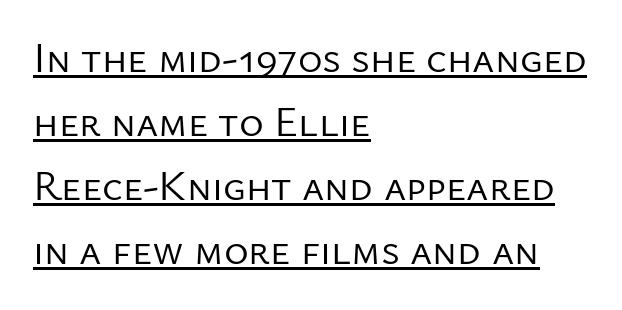
Here the glyphs are tracked normally, forming tight word shapes. These lines stack with their left ends in a neat column. A normal amount of white space separates one row of letters from the next. Type style note: lacks serifs. Letters have the restrained weight of plain body copy at most. The rendering uses natural spacing where letterforms have individual widths.
